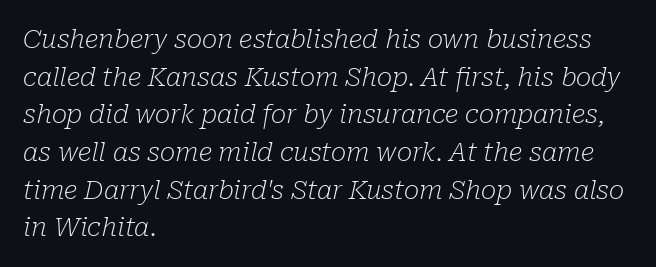
{"italic": "yes", "lean": "right", "slant_degrees": 10, "bold": "no", "underline": "no", "align": "left", "line_spacing": "normal", "line_spacing_ratio": 1.45, "letter_spacing": "normal", "letter_spacing_em": 0.0, "glyph_px": 26}
